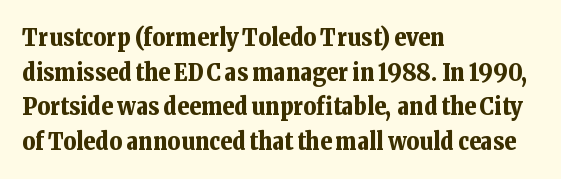
Q: Is the text bold? A: Yes.
Q: Is the text italic (slanted)? A: No, it is upright.
Q: Is the text underlined? A: No.
Q: How is the paragraph aligned? A: Left-aligned.
Q: Is the spacing between letters normal or unusually wide? A: Normal.
Q: Is the spacing between lines tight, normal or loose? A: Normal.
